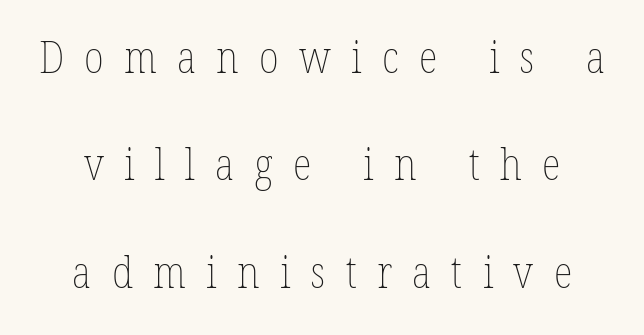
These lines are centered, leaving both edges ragged. The designer dialed line spacing up above the default. Spacing verdict: proportional, widths tailored to each character. Honestly, the letter spacing is so wide it's the main thing you notice. Plain, unruled lines of type. Bold? No — there's no thickening of the strokes.
